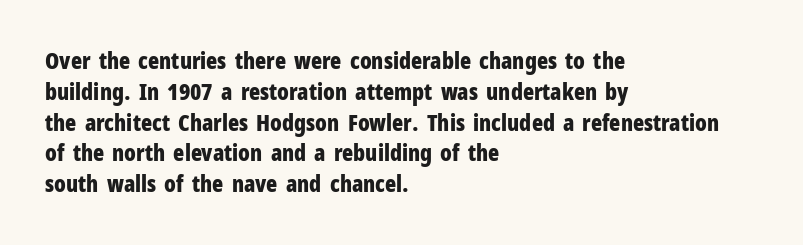
Q: Is the text bold? A: Yes.
Q: Is the text italic (slanted)? A: No, it is upright.
Q: Is the text underlined? A: No.
Q: How is the paragraph aligned? A: Left-aligned.
Q: Is the spacing between letters normal or unusually wide? A: Normal.
Q: Is the spacing between lines tight, normal or loose? A: Normal.
